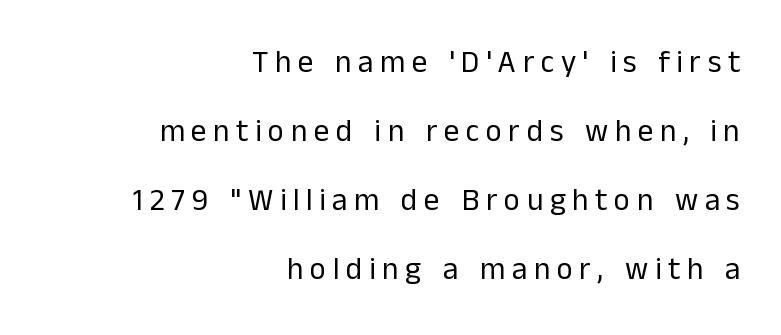
Q: Is the text bold? A: No.
Q: Is the text italic (slanted)? A: No, it is upright.
Q: Is the typeface a serif or a sans-serif typeface? A: Sans-serif.
Q: Is the text underlined? A: No.
Q: How is the paragraph aligned? A: Right-aligned.
Q: Is the spacing between letters normal or unusually wide? A: Unusually wide.
Q: Is the spacing between lines tight, normal or loose? A: Loose.
Q: Width (condensed, normal, or wide)? A: Normal.
Q: Stroke contrast? A: Low.
Q: x-height? A: Medium.
Q: Monospaced? A: No.
